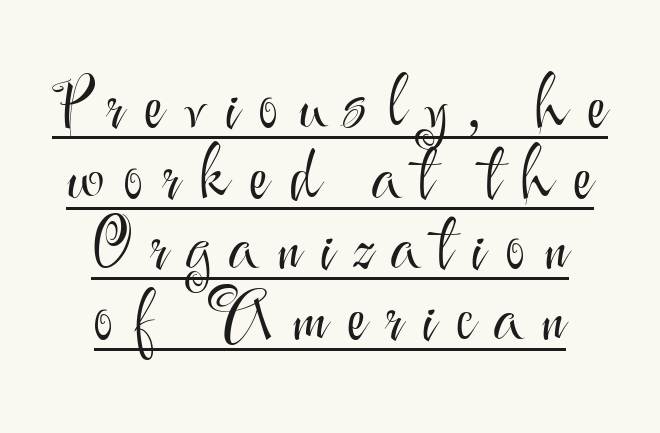
The image shows 68 px light sans-serif type; set tight line spacing (1.04x), unusually wide letter spacing (+0.29 em), underlined; medium stroke contrast and a small x-height.
